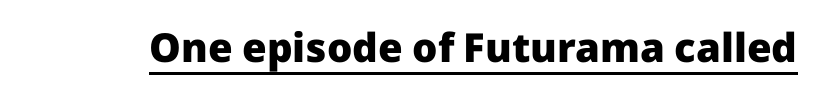
{"serif": "no", "italic": "no", "bold": "yes", "weight": "heavy", "width": "normal", "stroke_contrast": "low", "x_height": "medium", "monospaced": "no", "underline": "yes", "letter_spacing": "normal", "letter_spacing_em": 0.0, "glyph_px": 40}
